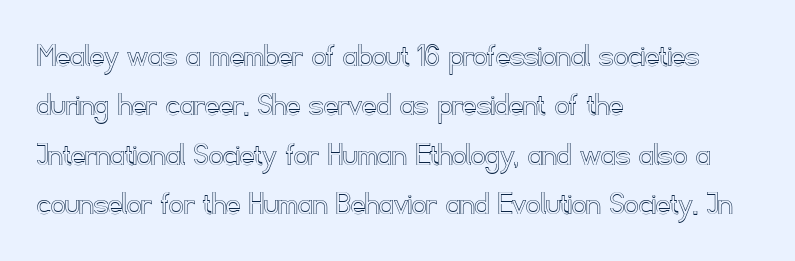
The passage shown stacks its lines at a standard gap. Which margin do the lines hug? The left one — the right edge is uneven. The gaps between neighbouring characters are ordinary and unremarkable. The face used here is proportionally spaced, like ordinary book or web type. The foot of each line stays bare and open.
